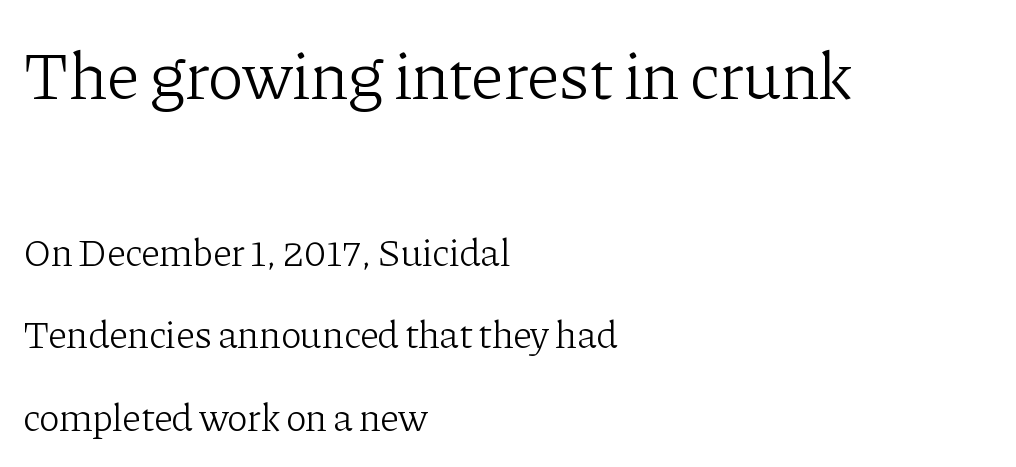
The weight would be labelled regular, book, light, or lighter still. This sample uses a serif face. Visually, the top section dominates because its glyphs are scaled up. This sample has the flowing, uneven cadence of proportional lettering.
